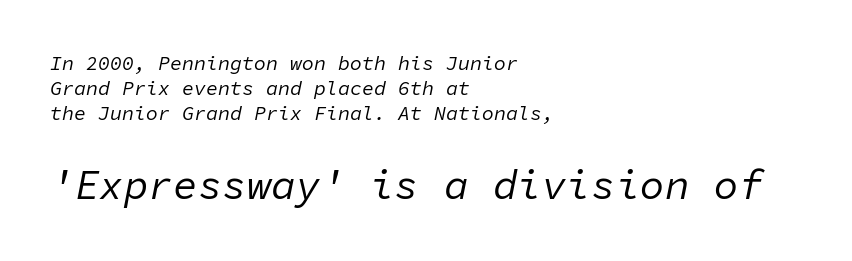
{"italic": "yes", "lean": "right", "slant_degrees": 11, "bold": "no", "weight": "regular", "width": "normal", "stroke_contrast": "low", "x_height": "medium", "monospaced": "yes", "underline": "no", "align": "left", "line_spacing": "normal", "line_spacing_ratio": 1.25, "letter_spacing": "normal", "letter_spacing_em": 0.0, "larger_block": "second", "size_ratio": 2.05, "glyph_px": 41}
